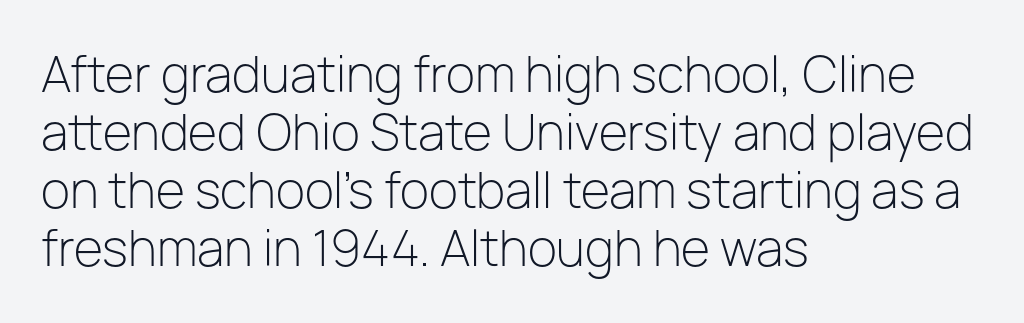
The image shows 48 px light sans-serif type, upright; set left-aligned, line spacing 1.21x, normal letter spacing, not underlined; low stroke contrast and a medium x-height.
